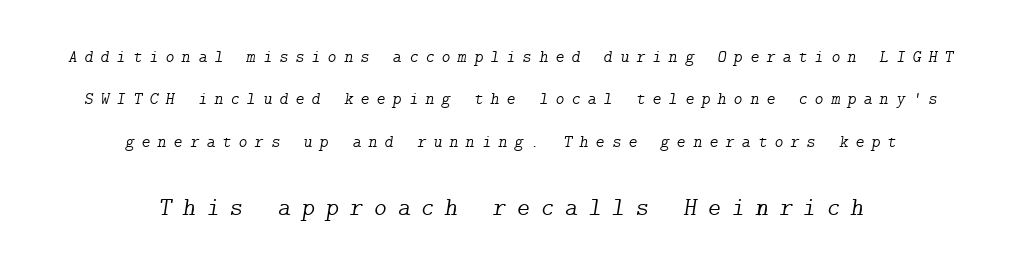
Q: Is the text bold? A: No.
Q: Is the text italic (slanted)? A: Yes, it leans right by about 9 degrees.
Q: Is the text underlined? A: No.
Q: How is the paragraph aligned? A: Centered.
Q: Is the spacing between letters normal or unusually wide? A: Unusually wide.
Q: Is the spacing between lines tight, normal or loose? A: Loose.
Q: Which block of text is set in a larger size, the first (top) or the second (bottom)? A: The second (bottom) one.
